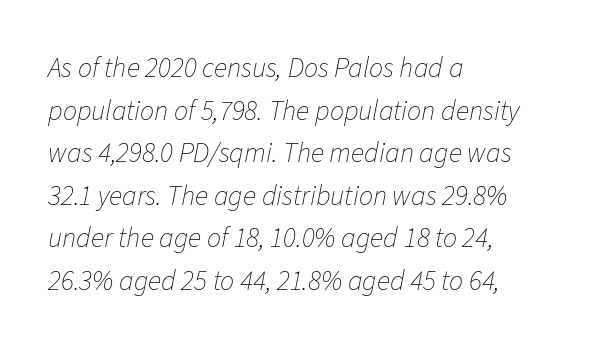
The image shows 28 px thin type, italic (leaning right); set left-aligned, normal line spacing (1.52x), normal letter spacing, not underlined; low stroke contrast and a medium x-height.
